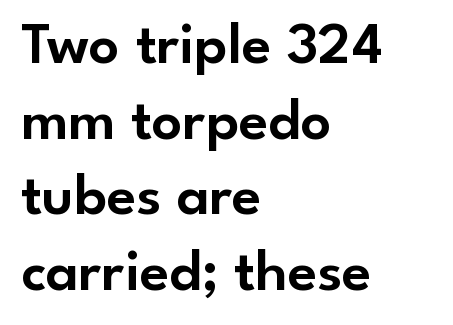
The image shows 60 px sans-serif type, upright; set left-aligned, normal line spacing (1.26x), normal letter spacing, not underlined; low stroke contrast and a small x-height.
